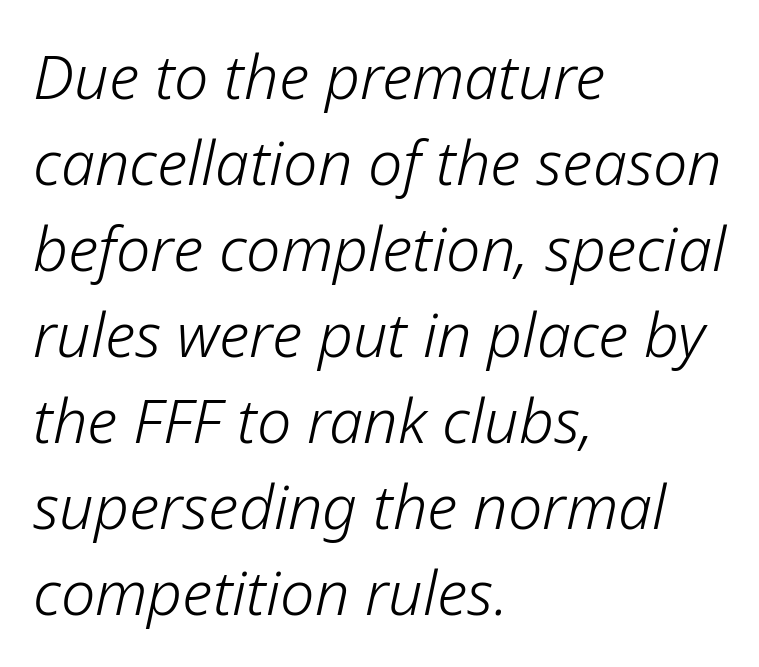
The image shows 61 px light type, italic (leaning right); set left-aligned, normal line spacing (1.41x), normal letter spacing, not underlined; low stroke contrast and a medium x-height.
